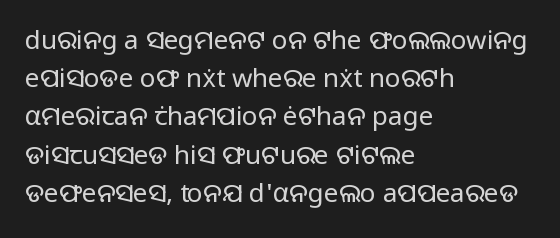
Q: Is the text bold? A: No.
Q: Is the text italic (slanted)? A: No, it is upright.
Q: Is the text underlined? A: No.
Q: How is the paragraph aligned? A: Left-aligned.
Q: Is the spacing between letters normal or unusually wide? A: Normal.
Q: Is the spacing between lines tight, normal or loose? A: Normal.
